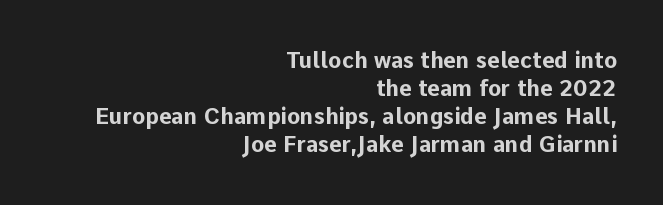
Q: Is the text bold? A: Yes.
Q: Is the text italic (slanted)? A: No, it is upright.
Q: Is the text underlined? A: No.
Q: How is the paragraph aligned? A: Right-aligned.
Q: Is the spacing between letters normal or unusually wide? A: Normal.
Q: Is the spacing between lines tight, normal or loose? A: Normal.
